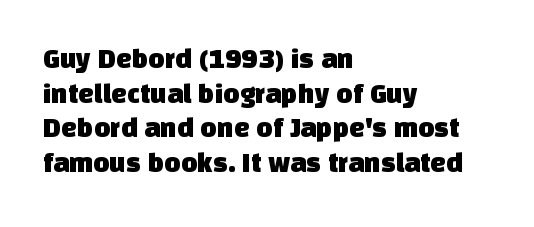
{"serif": "no", "width": "normal", "stroke_contrast": "low", "x_height": "large", "monospaced": "no", "underline": "no", "align": "left", "line_spacing_ratio": 1.24, "letter_spacing": "normal", "letter_spacing_em": 0.0, "glyph_px": 28}
